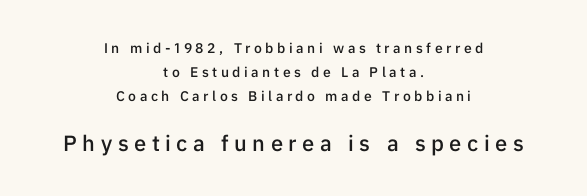
Q: Is the text bold? A: Semi-bold.
Q: Is the text italic (slanted)? A: No, it is upright.
Q: Is the text underlined? A: No.
Q: How is the paragraph aligned? A: Centered.
Q: Is the spacing between letters normal or unusually wide? A: Unusually wide.
Q: Which block of text is set in a larger size, the first (top) or the second (bottom)? A: The second (bottom) one.
